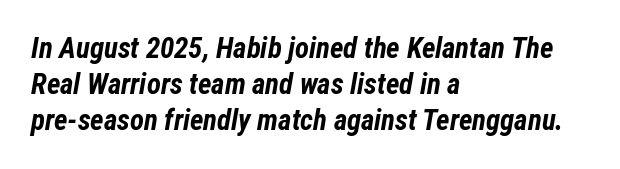
{"italic": "yes", "lean": "right", "slant_degrees": 12, "bold": "yes", "weight": "bold", "width": "condensed", "stroke_contrast": "low", "x_height": "medium", "monospaced": "no", "underline": "no", "align": "left", "line_spacing_ratio": 1.24, "letter_spacing": "normal", "letter_spacing_em": 0.0, "glyph_px": 29}
